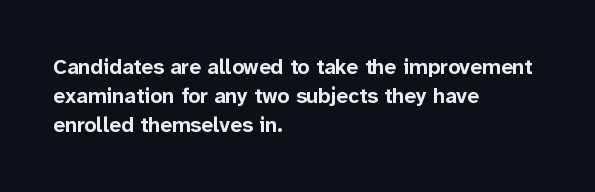
The lines are quadded left. These lines keep a tight, regular rhythm from letter to letter. The gap between lines stays unmarked. It's the straight-up-and-down kind of type. The rendering uses a moderate line-height, typical for paragraphs. Pretty heavy lettering here — definitely bold.
